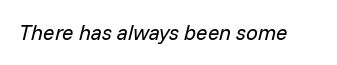
{"italic": "yes", "lean": "right", "slant_degrees": 14, "bold": "no", "underline": "no", "letter_spacing": "normal", "letter_spacing_em": 0.0, "glyph_px": 21}
